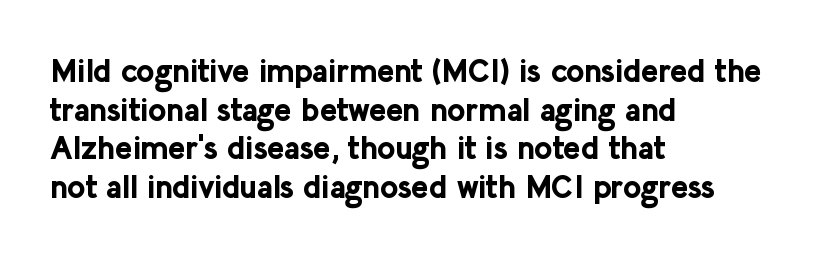
These lines are rendered in a variable-pitch font. Horizontally, the lines are justified to the leading edge only. This is the regular roman posture of the typeface. Strong, thick strokes mark this as bold type. The line texture is even and compact thanks to regular tracking. This sample uses a sans-serif face.
